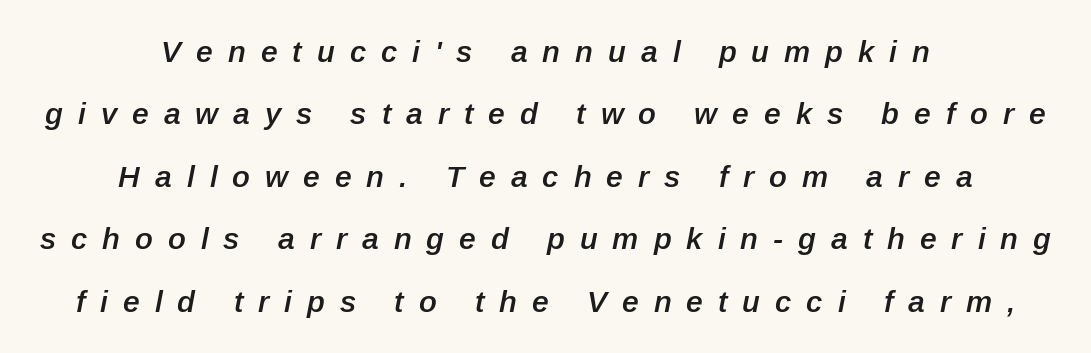
{"italic": "yes", "lean": "right", "slant_degrees": 12, "bold": "semi", "weight": "semibold", "width": "normal", "stroke_contrast": "low", "x_height": "medium", "monospaced": "no", "underline": "no", "align": "center", "line_spacing": "loose", "line_spacing_ratio": 2.08, "letter_spacing": "wide", "letter_spacing_em": 0.5, "glyph_px": 30}
